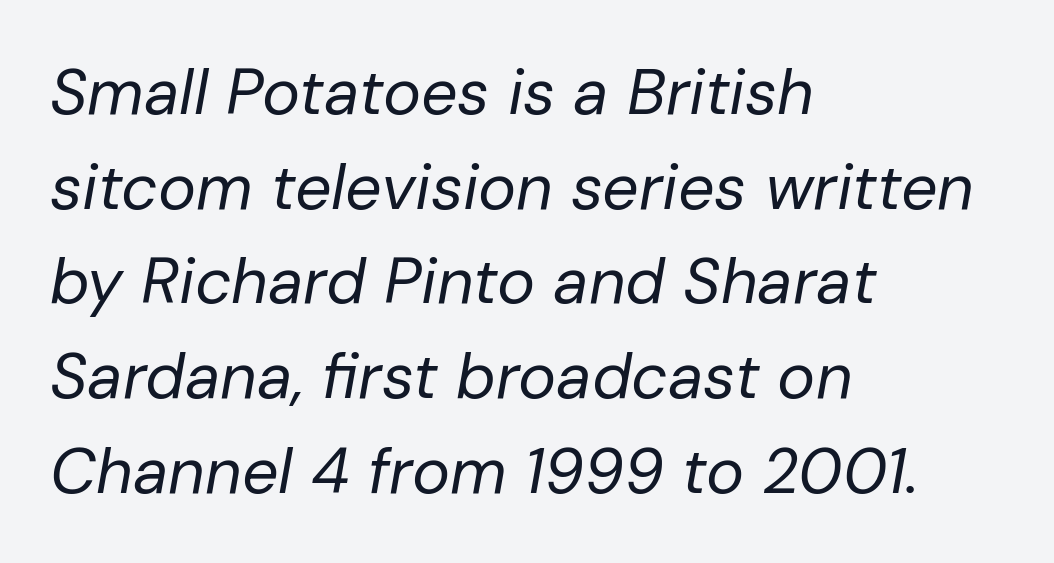
The axis of the letterforms is tilted away from vertical. Anything drawn beneath the words? Only blank space. Spacing verdict: proportional, widths tailored to each character. All the whitespace from short lines collects on the right.
